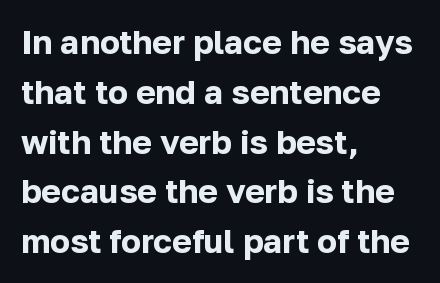
Q: Is the text bold? A: Yes.
Q: Is the text italic (slanted)? A: No, it is upright.
Q: Is the typeface a serif or a sans-serif typeface? A: Sans-serif.
Q: Is the text underlined? A: No.
Q: How is the paragraph aligned? A: Left-aligned.
Q: Is the spacing between letters normal or unusually wide? A: Normal.
Q: Is the spacing between lines tight, normal or loose? A: Normal.
Q: Width (condensed, normal, or wide)? A: Normal.
Q: Stroke contrast? A: Low.
Q: x-height? A: Medium.
Q: Monospaced? A: No.
